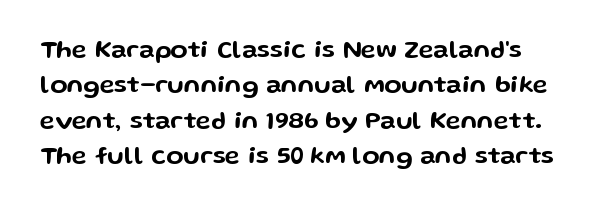
Q: Is the text italic (slanted)? A: No, it is upright.
Q: Is the text underlined? A: No.
Q: Is the spacing between letters normal or unusually wide? A: Normal.
Q: Is the spacing between lines tight, normal or loose? A: Normal.
